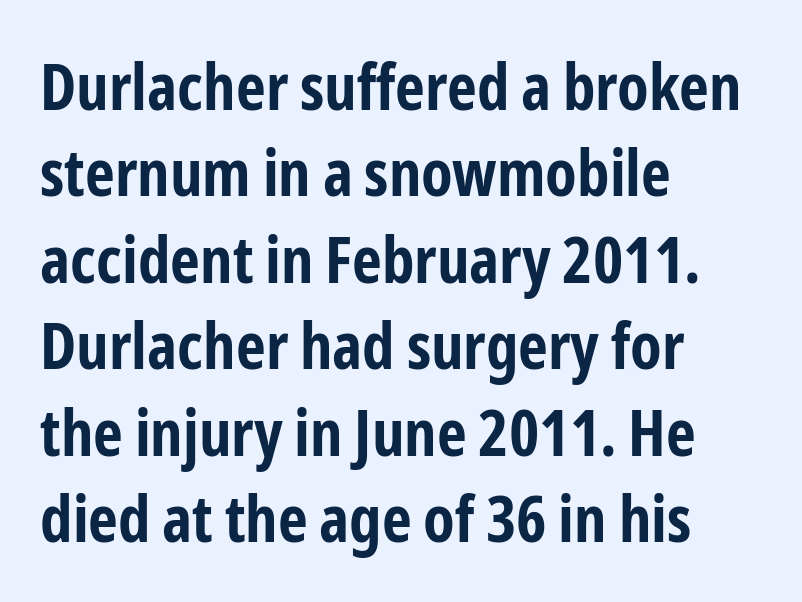
Words float on clear page, feet unadorned. A typesetter would call this zero additional tracking. Serifs: no, the terminals of the letterforms are clean. The face used here is proportionally spaced, like ordinary book or web type. One-word summary of the alignment: left. In terms of leading, this rendering sits right in the middle.
